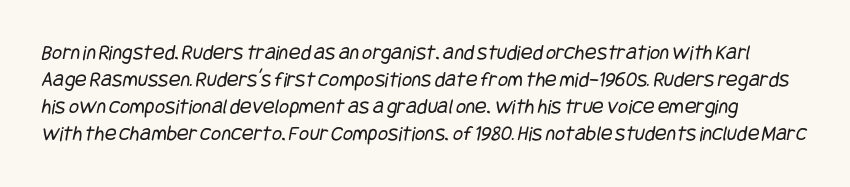
Honestly, the letter spacing is just normal — you wouldn't notice it. A quiet, ordinary-to-light weight characterises the typeface. Unmarked baselines from the first word to the last.
